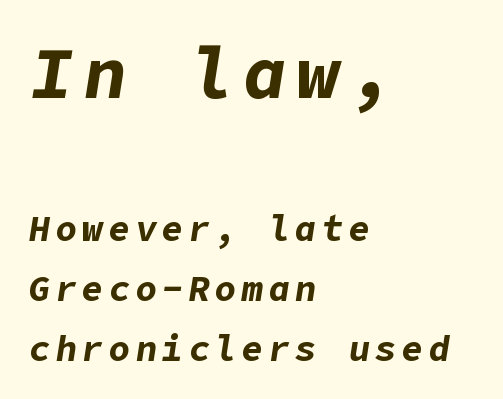
Larger block? The one above; the one below is distinctly smaller. Normally led — the rows are evenly, conventionally spaced. Underlining? Definitely not there. Each glyph is drawn with heavy, bold strokes. Notice how the stems are inclined rather than vertical — that's the hallmark of italics. Line beginnings align vertically; line endings do not.
